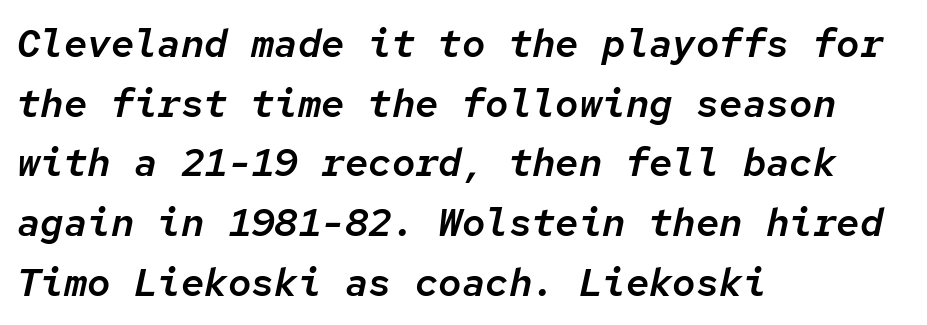
Q: Is the text italic (slanted)? A: Yes, it leans right by about 12 degrees.
Q: Is the text underlined? A: No.
Q: How is the paragraph aligned? A: Left-aligned.
Q: Is the spacing between letters normal or unusually wide? A: Normal.
Q: Is the spacing between lines tight, normal or loose? A: Normal.
Q: Width (condensed, normal, or wide)? A: Normal.
Q: Stroke contrast? A: Low.
Q: x-height? A: Medium.
Q: Monospaced? A: Yes.
